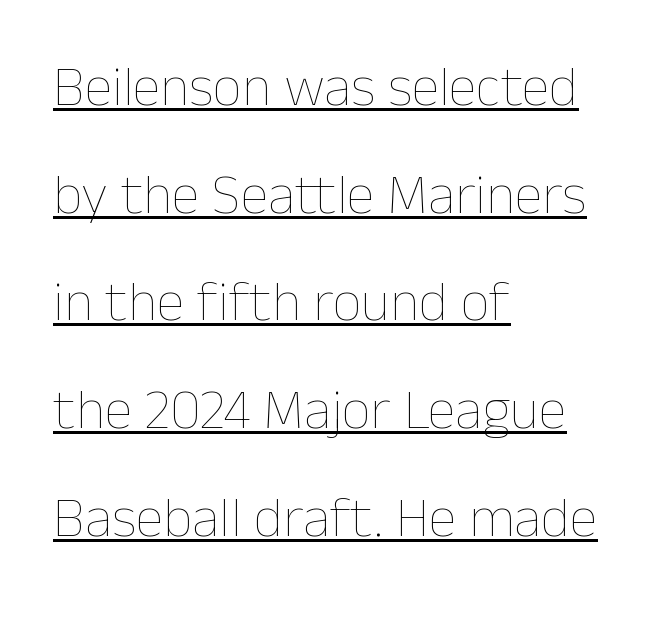
The image shows 57 px thin type, upright; set left-aligned, line spacing 1.89x, normal letter spacing, underlined; low stroke contrast and a medium x-height.
